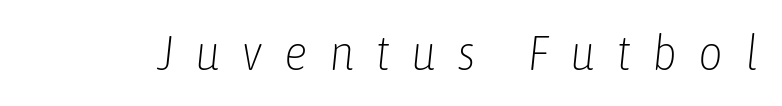
Q: Is the text bold? A: No.
Q: Is the text italic (slanted)? A: Yes, it leans right by about 6 degrees.
Q: Is the text underlined? A: No.
Q: Is the spacing between letters normal or unusually wide? A: Unusually wide.
Q: Width (condensed, normal, or wide)? A: Condensed.
Q: Stroke contrast? A: Low.
Q: x-height? A: Medium.
Q: Monospaced? A: No.
